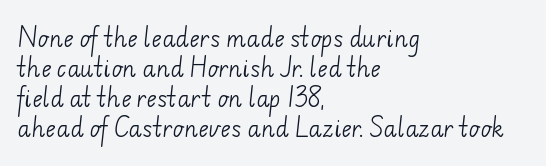
The image shows 22 px text type; set left-aligned, normal line spacing (1.37x), normal letter spacing, not underlined.
